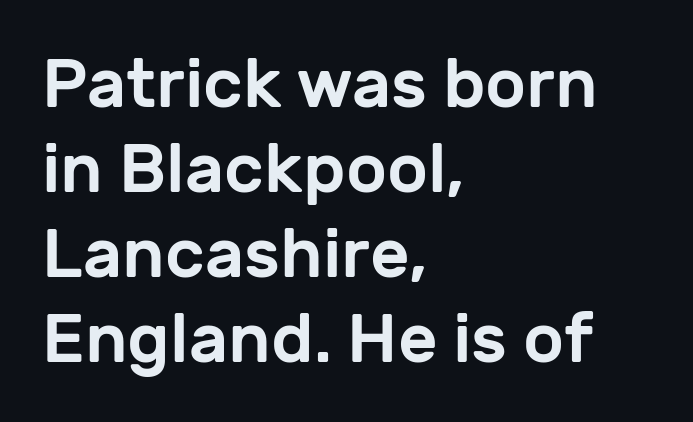
{"serif": "no", "italic": "no", "width": "normal", "stroke_contrast": "low", "x_height": "medium", "monospaced": "no", "underline": "no", "align": "left", "line_spacing_ratio": 1.23, "letter_spacing": "normal", "letter_spacing_em": 0.0, "glyph_px": 69}
